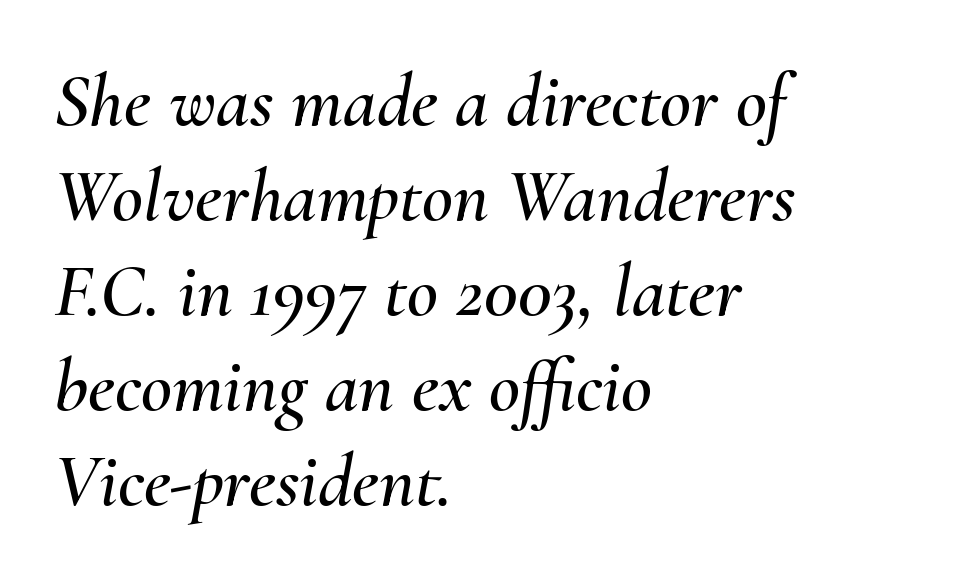
Here the designer chose a conventional face with non-uniform glyph widths. Glance below the letters and you will spot only blank space. Teacher's note: observe the even left margin — that is flush-left alignment. Tracking value appears to be zero — textbook default spacing.
